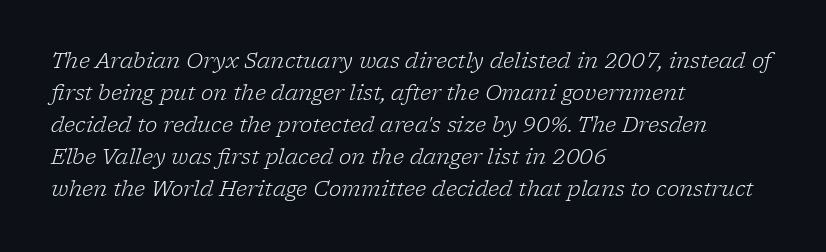
The image shows 21 px text type, italic (leaning right); set left-aligned, normal line spacing (1.52x), normal letter spacing, not underlined.
